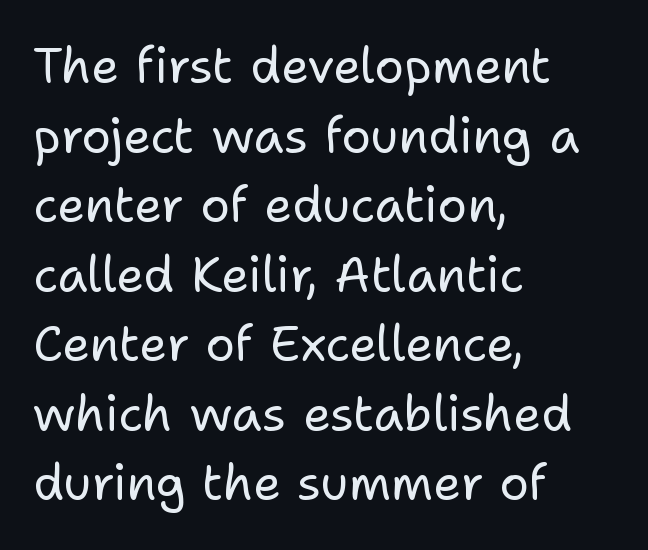
The image shows 49 px regular-weight sans-serif type, upright; set left-aligned, normal line spacing (1.42x), normal letter spacing, not underlined; low stroke contrast and a medium x-height.
